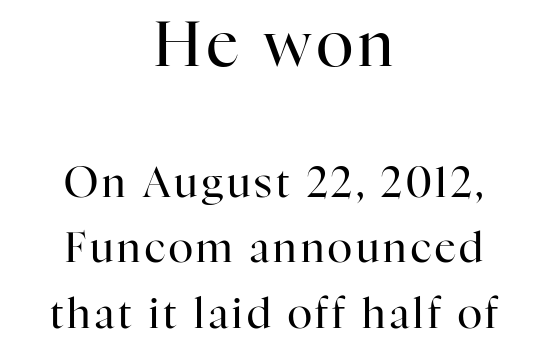
Q: Is the text bold? A: No.
Q: Is the text italic (slanted)? A: No, it is upright.
Q: Is the typeface a serif or a sans-serif typeface? A: Serif.
Q: Is the text underlined? A: No.
Q: How is the paragraph aligned? A: Centered.
Q: Is the spacing between lines tight, normal or loose? A: Normal.
Q: Which block of text is set in a larger size, the first (top) or the second (bottom)? A: The first (top) one.
Q: Width (condensed, normal, or wide)? A: Normal.
Q: Stroke contrast? A: High.
Q: x-height? A: Medium.
Q: Monospaced? A: No.
